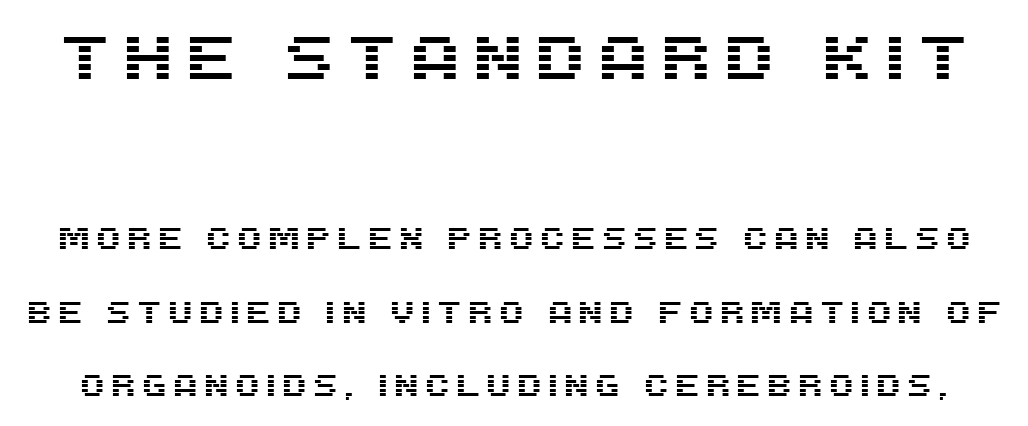
{"serif": "no", "italic": "no", "width": "normal", "stroke_contrast": "medium", "x_height": "large", "monospaced": "no", "underline": "no", "line_spacing": "loose", "line_spacing_ratio": 2.45, "larger_block": "first", "size_ratio": 2.03, "glyph_px": 61}
